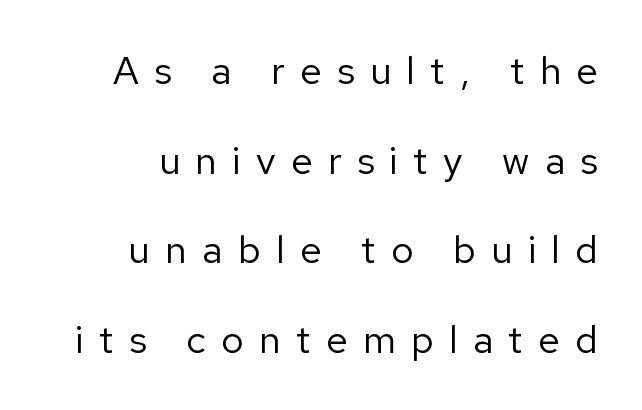
Q: Is the text bold? A: No.
Q: Is the text italic (slanted)? A: No, it is upright.
Q: Is the typeface a serif or a sans-serif typeface? A: Sans-serif.
Q: Is the text underlined? A: No.
Q: How is the paragraph aligned? A: Right-aligned.
Q: Is the spacing between letters normal or unusually wide? A: Unusually wide.
Q: Is the spacing between lines tight, normal or loose? A: Loose.
Q: Width (condensed, normal, or wide)? A: Normal.
Q: Stroke contrast? A: Low.
Q: x-height? A: Medium.
Q: Monospaced? A: No.
